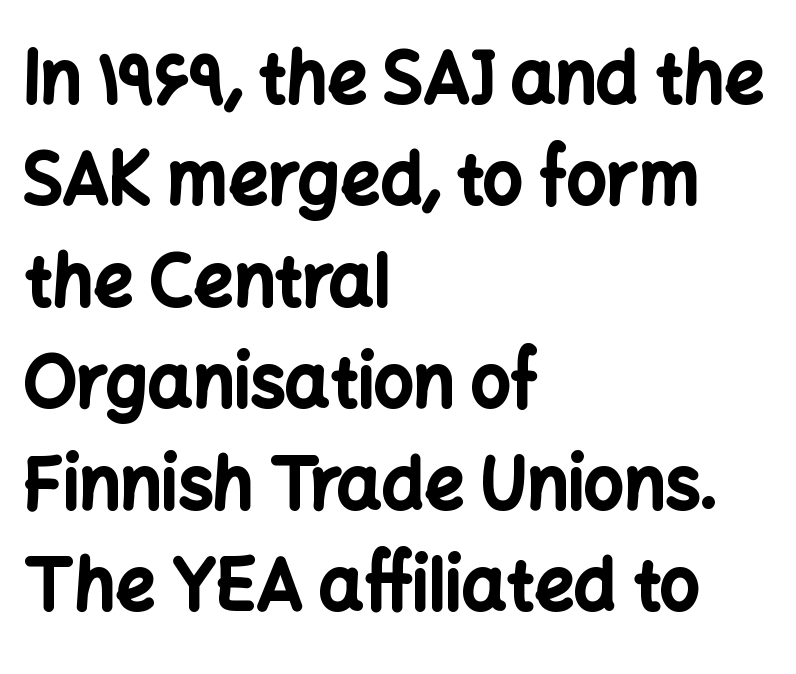
{"serif": "no", "italic": "no", "bold": "yes", "weight": "bold", "width": "normal", "stroke_contrast": "low", "x_height": "medium", "monospaced": "no", "underline": "no", "align": "left", "line_spacing": "normal", "line_spacing_ratio": 1.45, "letter_spacing": "normal", "letter_spacing_em": 0.0, "glyph_px": 70}
